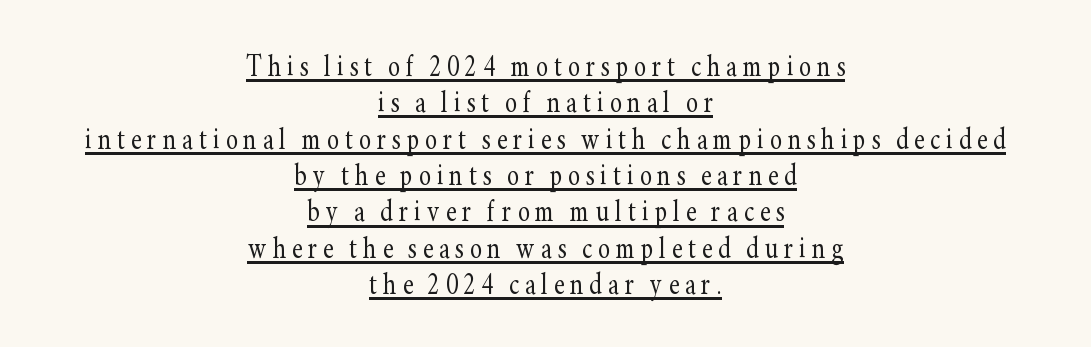
This is roman type, the default non-slanted kind. A typesetter would call this leading minimal, almost set solid. Vertical stems look standard width or narrower in stroke. Look at the bottom of the vertical strokes: they flare into serifs here. Each line is balanced around a shared central axis. Spacing verdict: proportional, widths tailored to each character.
